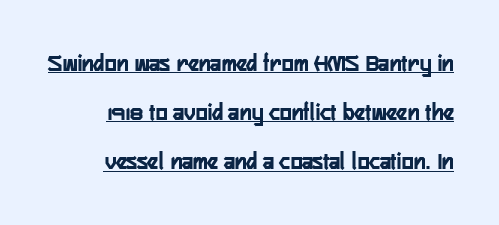
The image shows 25 px text type, upright; set loose line spacing (1.97x), normal letter spacing, underlined.
